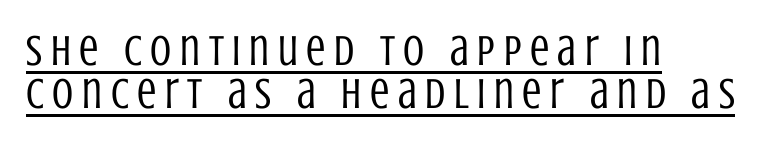
Q: Is the text bold? A: No.
Q: Is the text italic (slanted)? A: No, it is upright.
Q: Is the typeface a serif or a sans-serif typeface? A: Sans-serif.
Q: Is the text underlined? A: Yes.
Q: How is the paragraph aligned? A: Left-aligned.
Q: Is the spacing between letters normal or unusually wide? A: Unusually wide.
Q: Is the spacing between lines tight, normal or loose? A: Tight.
Q: Width (condensed, normal, or wide)? A: Condensed.
Q: Stroke contrast? A: Low.
Q: x-height? A: Large.
Q: Monospaced? A: No.
